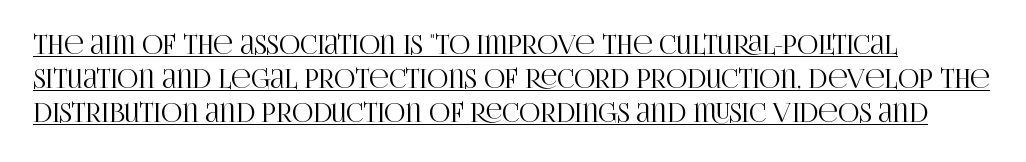
{"italic": "no", "underline": "yes", "line_spacing": "normal", "line_spacing_ratio": 1.31, "letter_spacing": "normal", "letter_spacing_em": 0.0, "glyph_px": 26}
